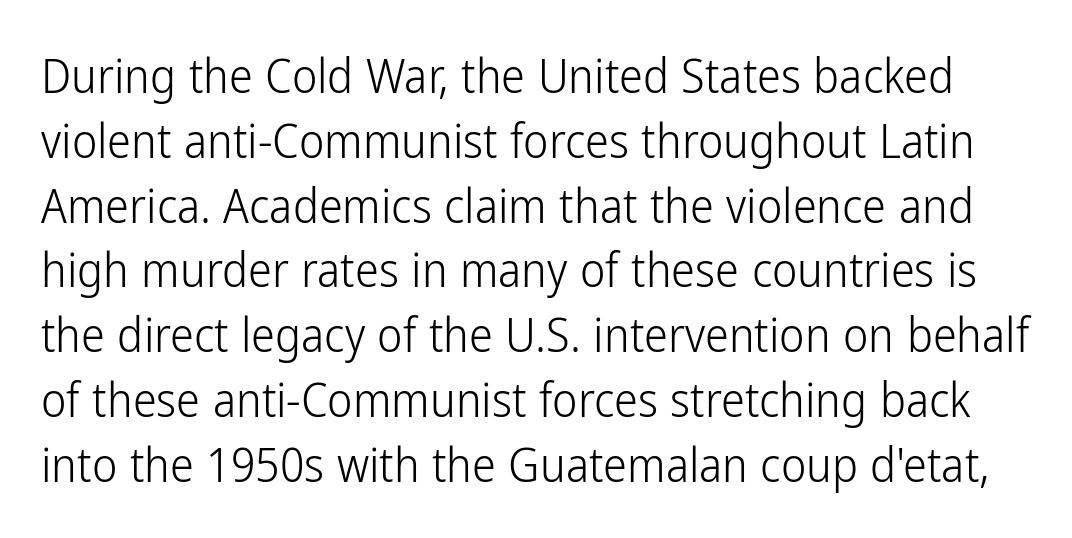
The image shows 48 px light, condensed sans-serif type, upright; set normal line spacing (1.35x), normal letter spacing, not underlined; low stroke contrast and a medium x-height.
